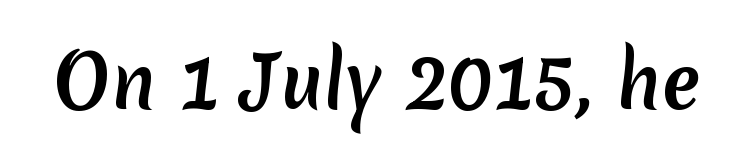
The image shows 72 px semibold sans-serif type; set normal letter spacing, not underlined; low stroke contrast and a medium x-height.
